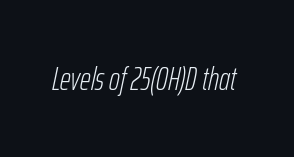
The image shows 33 px light, condensed type, italic (leaning right); set normal letter spacing, not underlined; low stroke contrast and a medium x-height.
